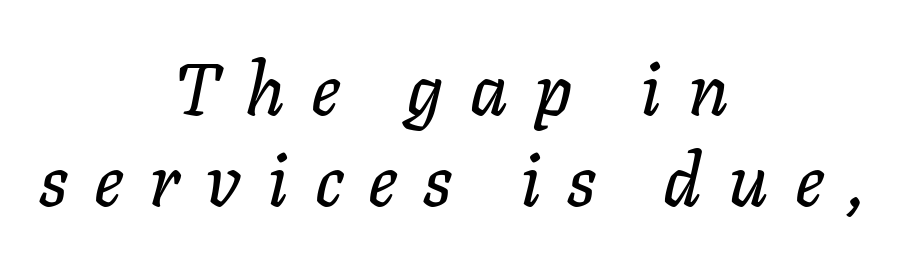
Letter spacing: wide. The font's italic variant was chosen for this text. Neither beginnings nor endings align; midpoints do. The specimen omits any rule beneath the text block's lines. The passage shown is typed in a proportional face where columns would drift.
